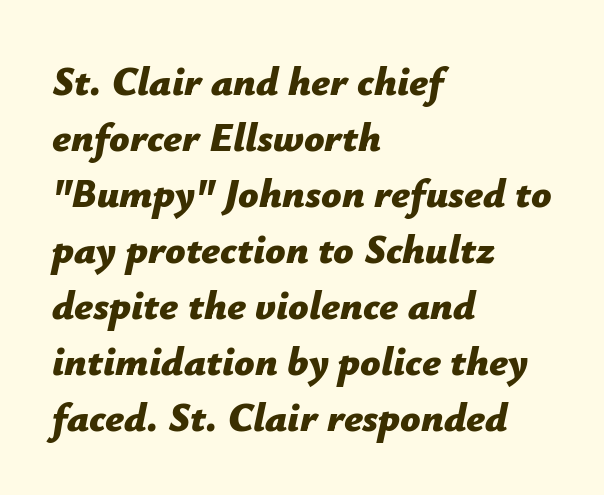
{"italic": "yes", "lean": "right", "slant_degrees": 12, "bold": "yes", "weight": "bold", "width": "normal", "stroke_contrast": "low", "x_height": "medium", "monospaced": "no", "underline": "no", "align": "left", "line_spacing": "normal", "line_spacing_ratio": 1.4, "letter_spacing": "normal", "letter_spacing_em": 0.0, "glyph_px": 40}
